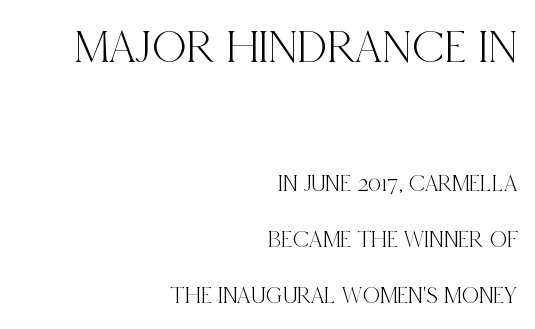
The image shows 48 px condensed serif type, upright; set right-aligned, loose line spacing (2.34x), normal letter spacing, not underlined; the first (top) block is 2.0x larger; a large x-height.
